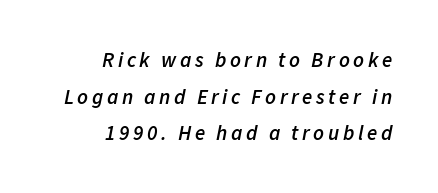
Q: Is the text bold? A: Semi-bold.
Q: Is the text italic (slanted)? A: Yes, it leans right by about 11 degrees.
Q: Is the text underlined? A: No.
Q: How is the paragraph aligned? A: Right-aligned.
